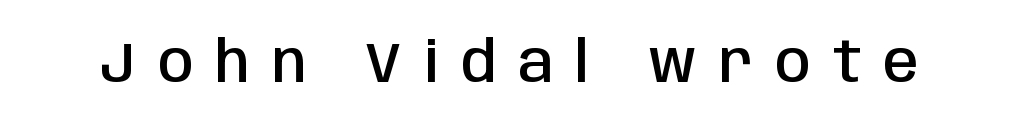
{"serif": "no", "italic": "no", "bold": "semi", "weight": "semibold", "width": "condensed", "stroke_contrast": "low", "x_height": "large", "monospaced": "no", "underline": "no", "letter_spacing": "wide", "letter_spacing_em": 0.39, "glyph_px": 57}
